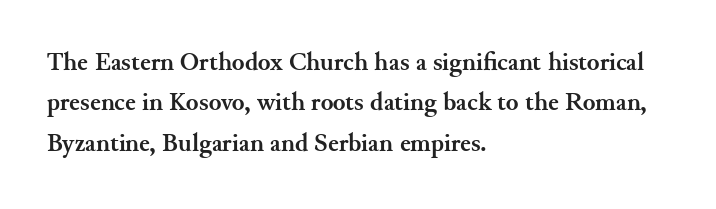
The image shows 26 px bold type, upright; set left-aligned, normal line spacing (1.55x), normal letter spacing, not underlined.
